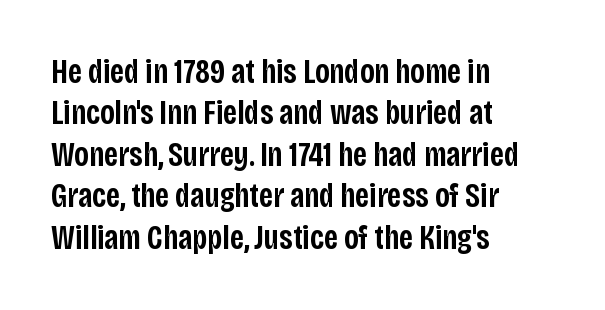
{"serif": "no", "italic": "no", "bold": "semi", "weight": "semibold", "width": "condensed", "stroke_contrast": "low", "x_height": "large", "monospaced": "no", "underline": "no", "align": "left", "line_spacing_ratio": 1.22, "letter_spacing": "normal", "letter_spacing_em": 0.0, "glyph_px": 34}
